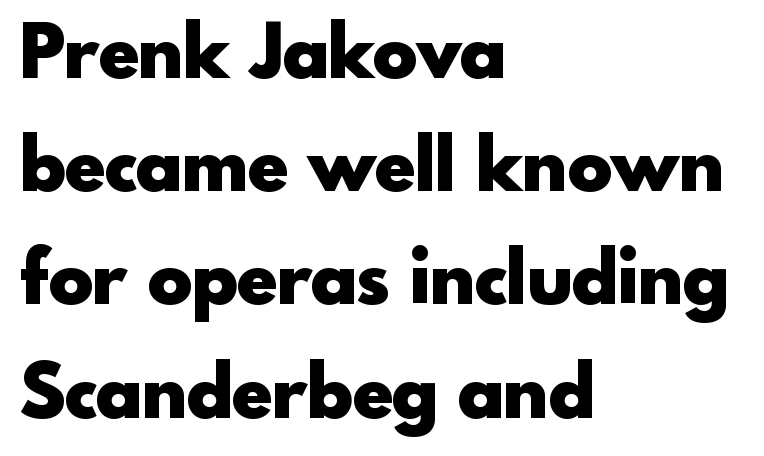
{"serif": "no", "italic": "no", "bold": "yes", "weight": "heavy", "width": "normal", "x_height": "small", "monospaced": "no", "underline": "no", "align": "left", "line_spacing": "normal", "line_spacing_ratio": 1.53, "letter_spacing": "normal", "letter_spacing_em": 0.0, "glyph_px": 74}
